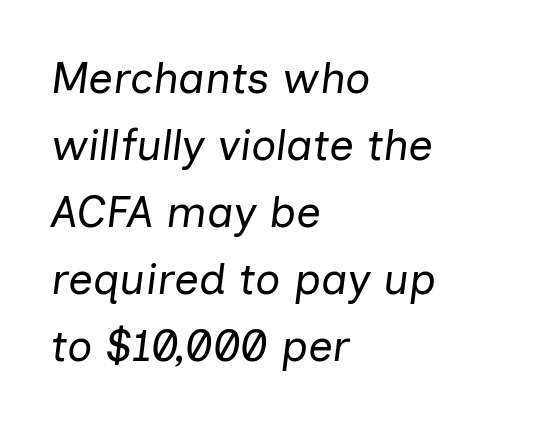
The image shows 44 px regular-weight type, italic (leaning right); set left-aligned, normal line spacing (1.52x), normal letter spacing, not underlined; low stroke contrast and a medium x-height.
